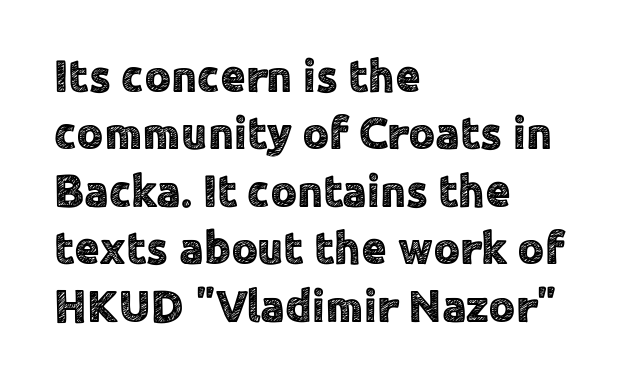
These lines sit exactly where default settings would place them. Quick note: not italic, upright. The zone under the glyphs is completely vacant. Does the type have serifs? No, each stem ends abruptly. Is this a fixed-width face? No — the glyphs have proportional, varying widths. Here the glyphs are tracked normally, forming tight word shapes.
